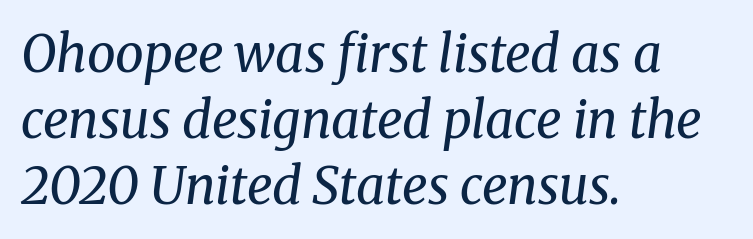
Q: Is the text bold? A: No.
Q: Is the text italic (slanted)? A: Yes, it leans right by about 8 degrees.
Q: Is the typeface a serif or a sans-serif typeface? A: Serif.
Q: Is the text underlined? A: No.
Q: How is the paragraph aligned? A: Left-aligned.
Q: Is the spacing between letters normal or unusually wide? A: Normal.
Q: Is the spacing between lines tight, normal or loose? A: Normal.
Q: Width (condensed, normal, or wide)? A: Normal.
Q: Stroke contrast? A: Medium.
Q: x-height? A: Medium.
Q: Monospaced? A: No.
